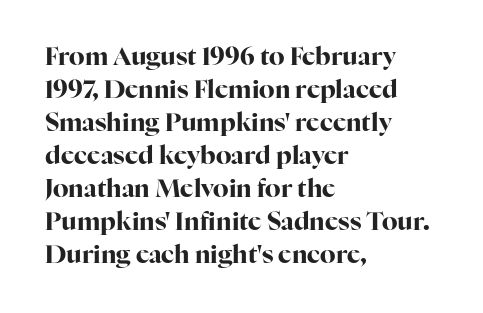
Q: Is the text bold? A: Yes.
Q: Is the text italic (slanted)? A: No, it is upright.
Q: Is the text underlined? A: No.
Q: How is the paragraph aligned? A: Left-aligned.
Q: Is the spacing between letters normal or unusually wide? A: Normal.
Q: Is the spacing between lines tight, normal or loose? A: Normal.
